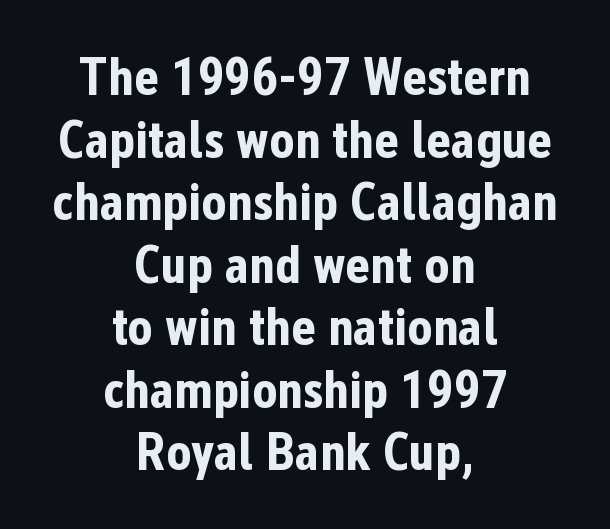
{"serif": "no", "italic": "no", "bold": "yes", "weight": "bold", "width": "condensed", "stroke_contrast": "low", "x_height": "medium", "monospaced": "no", "underline": "no", "align": "center", "line_spacing_ratio": 1.18, "letter_spacing": "normal", "letter_spacing_em": 0.0, "glyph_px": 53}
